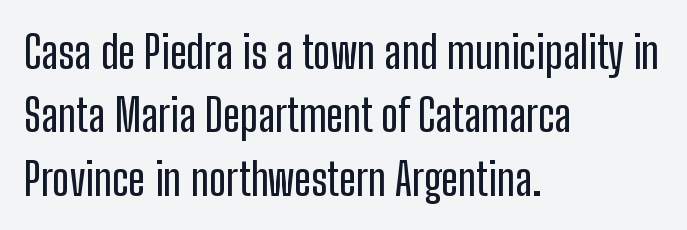
Q: Is the text italic (slanted)? A: No, it is upright.
Q: Is the typeface a serif or a sans-serif typeface? A: Sans-serif.
Q: Is the text underlined? A: No.
Q: How is the paragraph aligned? A: Left-aligned.
Q: Is the spacing between letters normal or unusually wide? A: Normal.
Q: Is the spacing between lines tight, normal or loose? A: Normal.
Q: Width (condensed, normal, or wide)? A: Condensed.
Q: Stroke contrast? A: Low.
Q: x-height? A: Medium.
Q: Monospaced? A: No.
